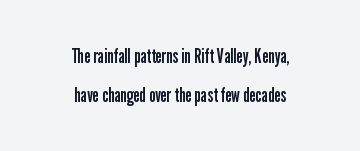
Q: Is the text bold? A: No.
Q: Is the text italic (slanted)? A: No, it is upright.
Q: Is the text underlined? A: No.
Q: How is the paragraph aligned? A: Centered.
Q: Is the spacing between letters normal or unusually wide? A: Normal.
Q: Is the spacing between lines tight, normal or loose? A: Loose.
